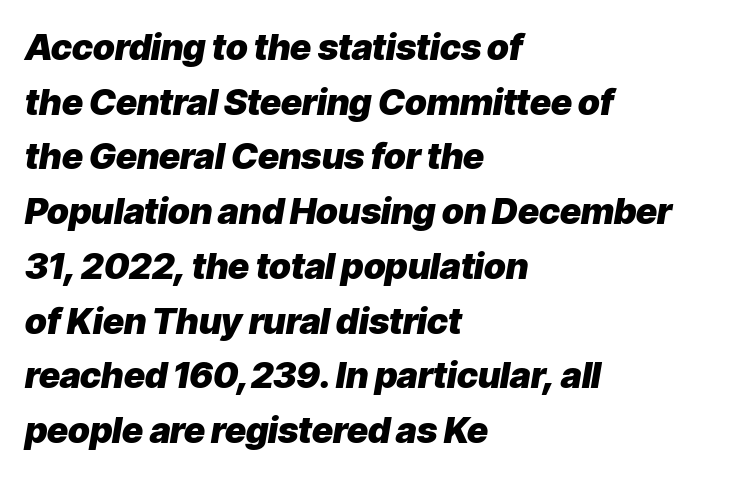
Q: Is the text bold? A: Yes.
Q: Is the text italic (slanted)? A: Yes, it leans right by about 9 degrees.
Q: Is the text underlined? A: No.
Q: How is the paragraph aligned? A: Left-aligned.
Q: Is the spacing between letters normal or unusually wide? A: Normal.
Q: Is the spacing between lines tight, normal or loose? A: Normal.
Q: Width (condensed, normal, or wide)? A: Normal.
Q: Stroke contrast? A: Low.
Q: x-height? A: Medium.
Q: Monospaced? A: No.
